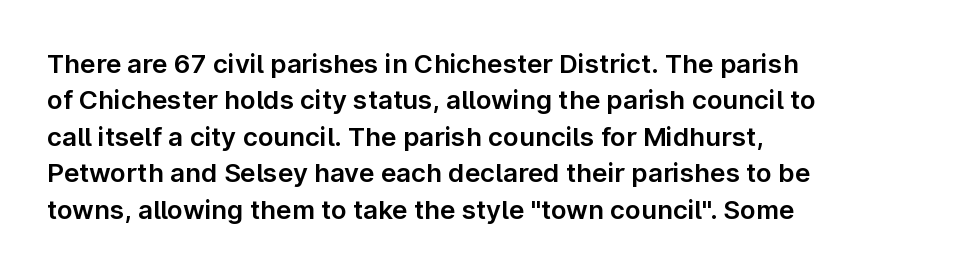
Q: Is the text italic (slanted)? A: No, it is upright.
Q: Is the text underlined? A: No.
Q: How is the paragraph aligned? A: Left-aligned.
Q: Is the spacing between letters normal or unusually wide? A: Normal.
Q: Is the spacing between lines tight, normal or loose? A: Normal.
